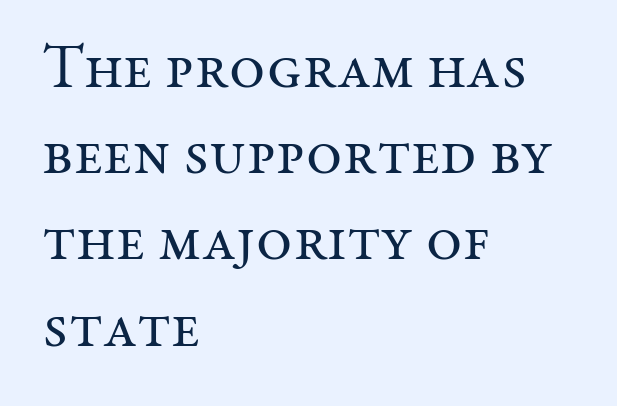
Q: Is the text bold? A: No.
Q: Is the text italic (slanted)? A: No, it is upright.
Q: Is the typeface a serif or a sans-serif typeface? A: Serif.
Q: Is the text underlined? A: No.
Q: How is the paragraph aligned? A: Left-aligned.
Q: Is the spacing between letters normal or unusually wide? A: Normal.
Q: Is the spacing between lines tight, normal or loose? A: Normal.
Q: Width (condensed, normal, or wide)? A: Normal.
Q: Stroke contrast? A: Medium.
Q: x-height? A: Medium.
Q: Monospaced? A: No.
